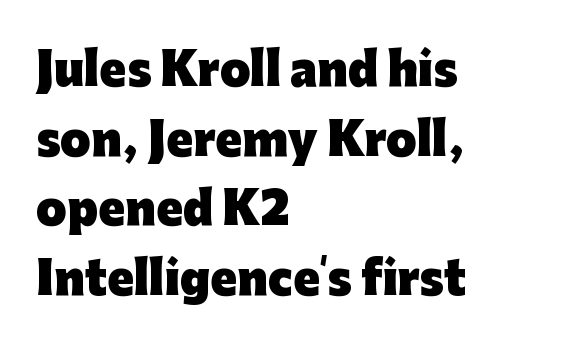
The image shows 44 px heavy sans-serif type, upright; set left-aligned, normal line spacing (1.58x), normal letter spacing, not underlined; low stroke contrast and a medium x-height.
